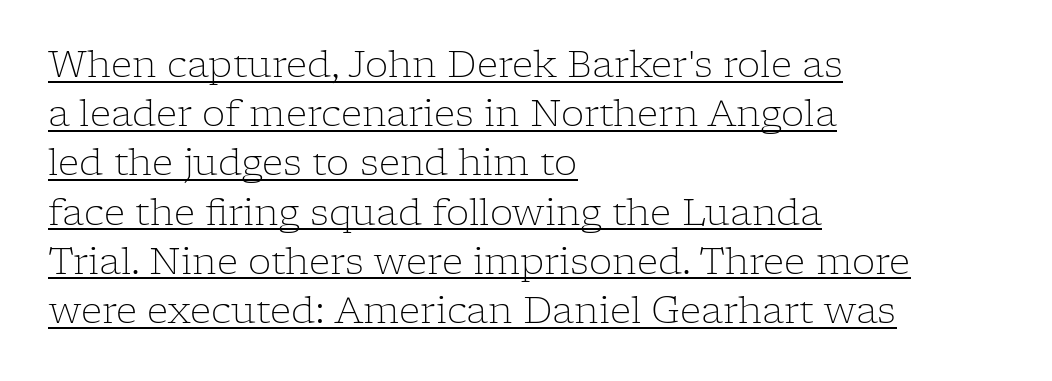
Q: Is the text bold? A: No.
Q: Is the text italic (slanted)? A: No, it is upright.
Q: Is the typeface a serif or a sans-serif typeface? A: Serif.
Q: Is the text underlined? A: Yes.
Q: How is the paragraph aligned? A: Left-aligned.
Q: Is the spacing between letters normal or unusually wide? A: Normal.
Q: Is the spacing between lines tight, normal or loose? A: Normal.
Q: Width (condensed, normal, or wide)? A: Normal.
Q: Stroke contrast? A: Low.
Q: x-height? A: Medium.
Q: Monospaced? A: No.
